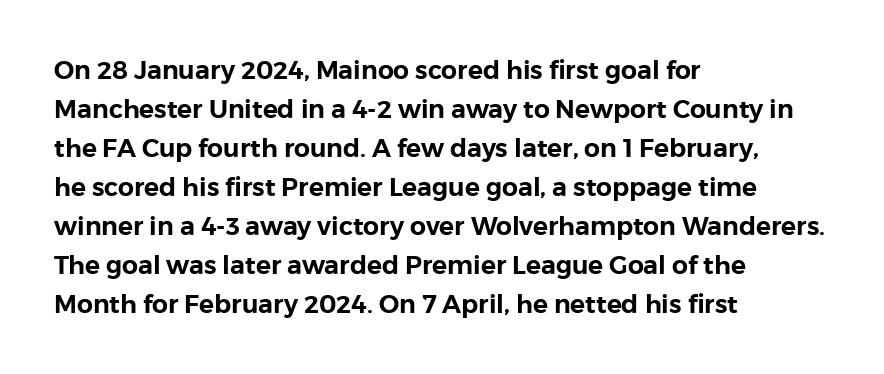
Q: Is the text italic (slanted)? A: No, it is upright.
Q: Is the text underlined? A: No.
Q: How is the paragraph aligned? A: Left-aligned.
Q: Is the spacing between letters normal or unusually wide? A: Normal.
Q: Is the spacing between lines tight, normal or loose? A: Normal.
